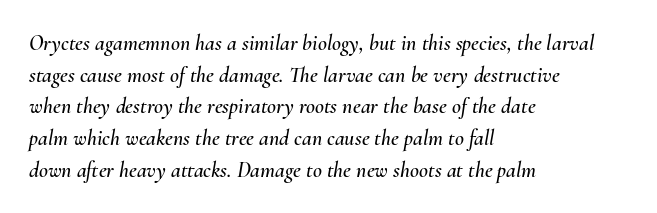
The image shows 22 px text type, italic (leaning right); set left-aligned, normal line spacing (1.44x), normal letter spacing, not underlined.
